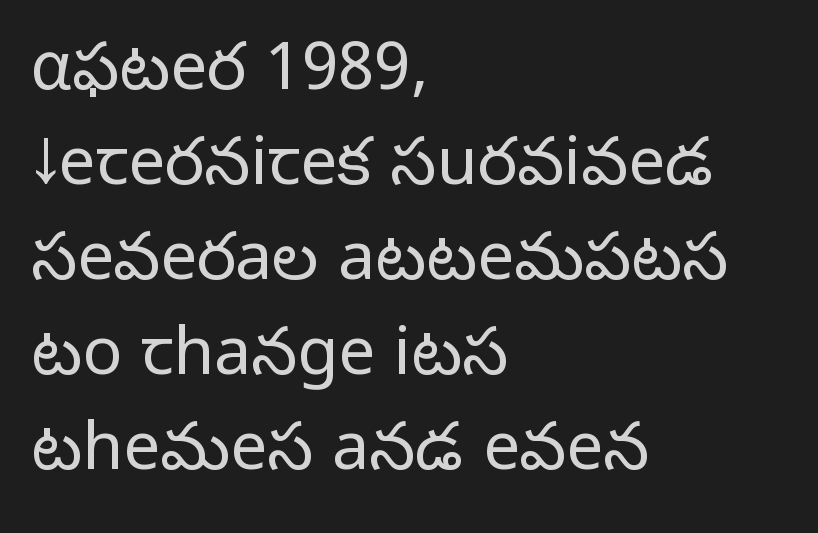
{"serif": "no", "italic": "no", "bold": "no", "weight": "light", "width": "normal", "stroke_contrast": "low", "x_height": "medium", "monospaced": "no", "underline": "no", "align": "left", "line_spacing": "normal", "line_spacing_ratio": 1.44, "letter_spacing": "normal", "letter_spacing_em": 0.0, "glyph_px": 66}
